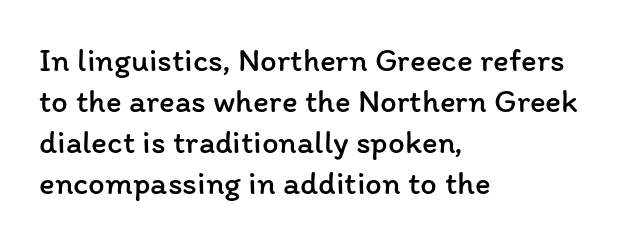
Q: Is the text bold? A: No.
Q: Is the text italic (slanted)? A: No, it is upright.
Q: Is the text underlined? A: No.
Q: How is the paragraph aligned? A: Left-aligned.
Q: Is the spacing between letters normal or unusually wide? A: Normal.
Q: Width (condensed, normal, or wide)? A: Normal.
Q: Stroke contrast? A: Low.
Q: x-height? A: Medium.
Q: Monospaced? A: No.
